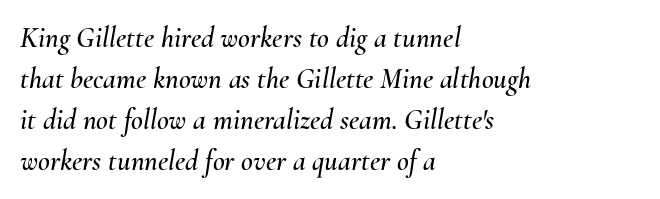
Q: Is the text italic (slanted)? A: Yes, it leans right by about 10 degrees.
Q: Is the text underlined? A: No.
Q: How is the paragraph aligned? A: Left-aligned.
Q: Is the spacing between letters normal or unusually wide? A: Normal.
Q: Is the spacing between lines tight, normal or loose? A: Normal.
Q: Width (condensed, normal, or wide)? A: Normal.
Q: Stroke contrast? A: Medium.
Q: x-height? A: Small.
Q: Monospaced? A: No.
